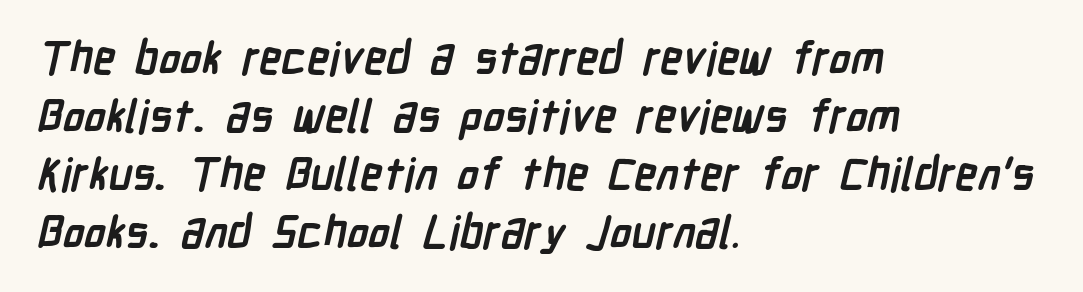
Q: Is the text bold? A: Yes.
Q: Is the typeface a serif or a sans-serif typeface? A: Sans-serif.
Q: Is the text underlined? A: No.
Q: How is the paragraph aligned? A: Left-aligned.
Q: Is the spacing between letters normal or unusually wide? A: Normal.
Q: Is the spacing between lines tight, normal or loose? A: Normal.
Q: Width (condensed, normal, or wide)? A: Condensed.
Q: Stroke contrast? A: Low.
Q: x-height? A: Medium.
Q: Monospaced? A: No.
